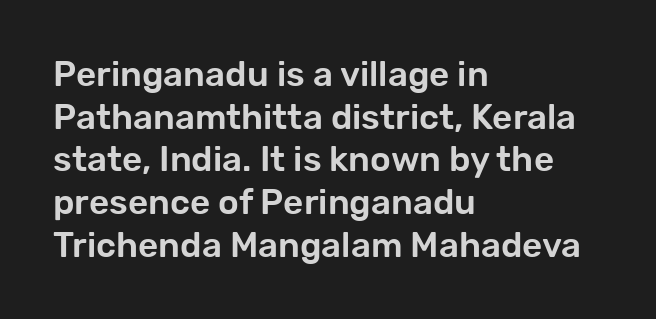
Each letter keeps its own natural width here, so spacing adapts to shape. Notice how the stems are strictly vertical — no italics here. Compared with a centered layout, this one pins lines to the left instead. The string is rendered with underlining switched off.
